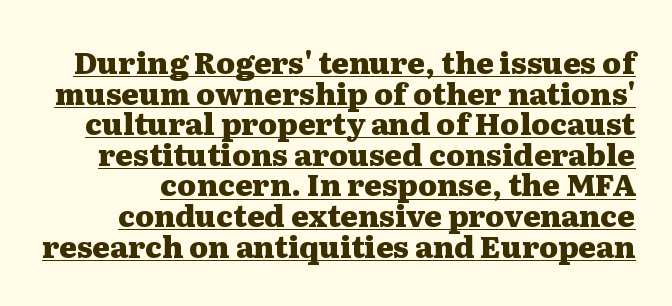
Q: Is the text bold? A: Yes.
Q: Is the text italic (slanted)? A: No, it is upright.
Q: Is the typeface a serif or a sans-serif typeface? A: Serif.
Q: Is the text underlined? A: Yes.
Q: Is the spacing between letters normal or unusually wide? A: Normal.
Q: Is the spacing between lines tight, normal or loose? A: Tight.
Q: Width (condensed, normal, or wide)? A: Wide.
Q: Stroke contrast? A: Medium.
Q: x-height? A: Medium.
Q: Monospaced? A: No.
